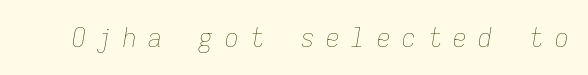
The characters are drawn with everyday or finer stroke widths. Tall strokes in this sample are angled rather than plumb. This sample uses expanded letter spacing, leaving extra air between glyphs. Descender tails drop into unmarked territory.
